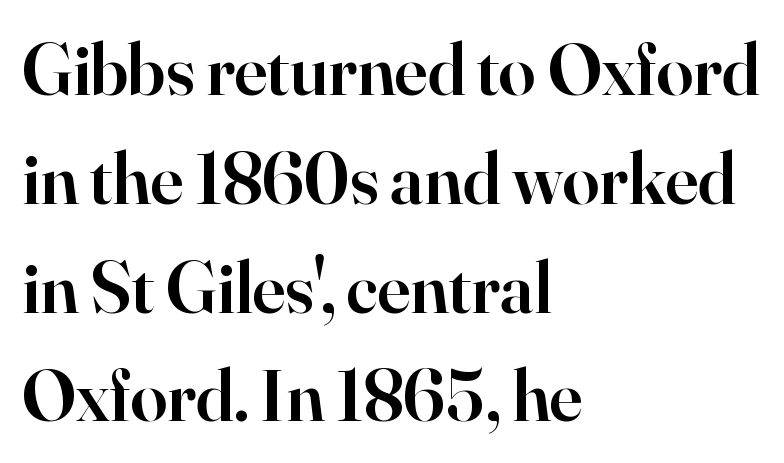
{"serif": "yes", "italic": "no", "bold": "semi", "weight": "semibold", "width": "normal", "stroke_contrast": "high", "x_height": "small", "monospaced": "no", "underline": "no", "align": "left", "line_spacing": "normal", "line_spacing_ratio": 1.47, "letter_spacing": "normal", "letter_spacing_em": 0.0, "glyph_px": 74}
